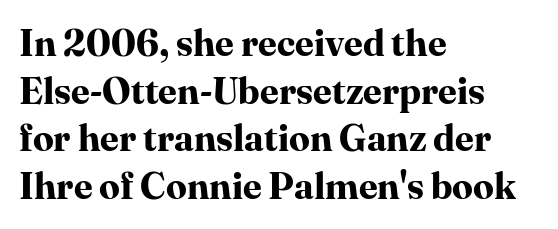
Q: Is the text bold? A: Yes.
Q: Is the text italic (slanted)? A: No, it is upright.
Q: Is the typeface a serif or a sans-serif typeface? A: Serif.
Q: Is the text underlined? A: No.
Q: How is the paragraph aligned? A: Left-aligned.
Q: Is the spacing between letters normal or unusually wide? A: Normal.
Q: Is the spacing between lines tight, normal or loose? A: Normal.
Q: Width (condensed, normal, or wide)? A: Normal.
Q: Stroke contrast? A: High.
Q: x-height? A: Medium.
Q: Monospaced? A: No.
